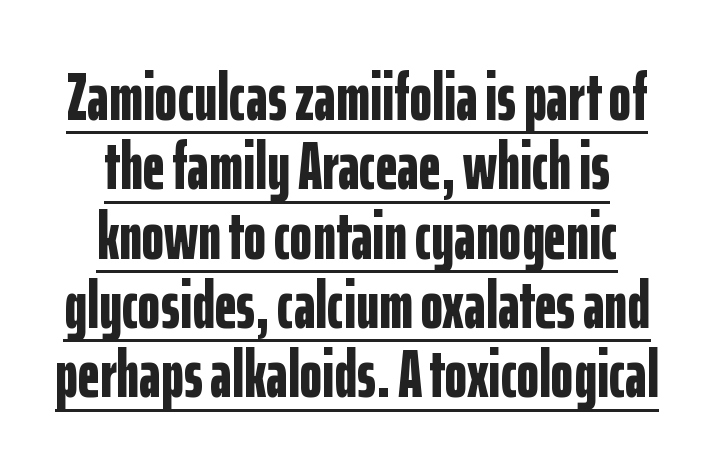
The image shows 68 px bold, condensed sans-serif type, upright; set centered, tight line spacing (1.02x), normal letter spacing, underlined; low stroke contrast and a medium x-height.
